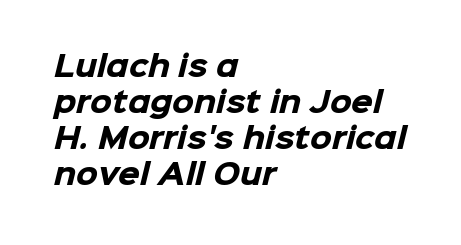
These lines are set flush left with a ragged right edge. If you measured baseline to baseline, you'd find a middling distance. Letter spacing: default. Check where the strokes stop: nothing finishes them off — pure sans.
